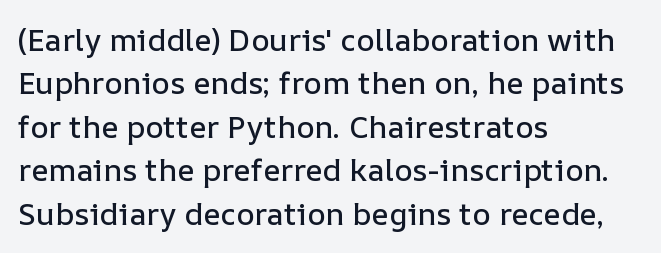
Varying glyph widths throughout — classic text-font behaviour. A student would call this left alignment; a typographer would say flush left, rag right. The block of text has a typical density, with ordinary space between rows. A clean baseline with only descenders dipping below it.
